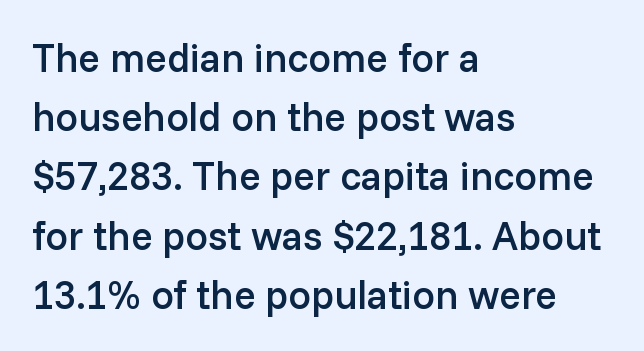
Q: Is the text bold? A: Semi-bold.
Q: Is the text italic (slanted)? A: No, it is upright.
Q: Is the typeface a serif or a sans-serif typeface? A: Sans-serif.
Q: Is the text underlined? A: No.
Q: How is the paragraph aligned? A: Left-aligned.
Q: Is the spacing between letters normal or unusually wide? A: Normal.
Q: Is the spacing between lines tight, normal or loose? A: Normal.
Q: Width (condensed, normal, or wide)? A: Normal.
Q: Stroke contrast? A: Low.
Q: x-height? A: Medium.
Q: Monospaced? A: No.
